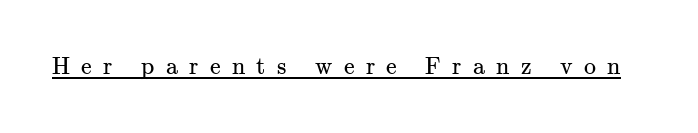
The image shows 24 px text type, upright; set unusually wide letter spacing (+0.47 em), underlined.
